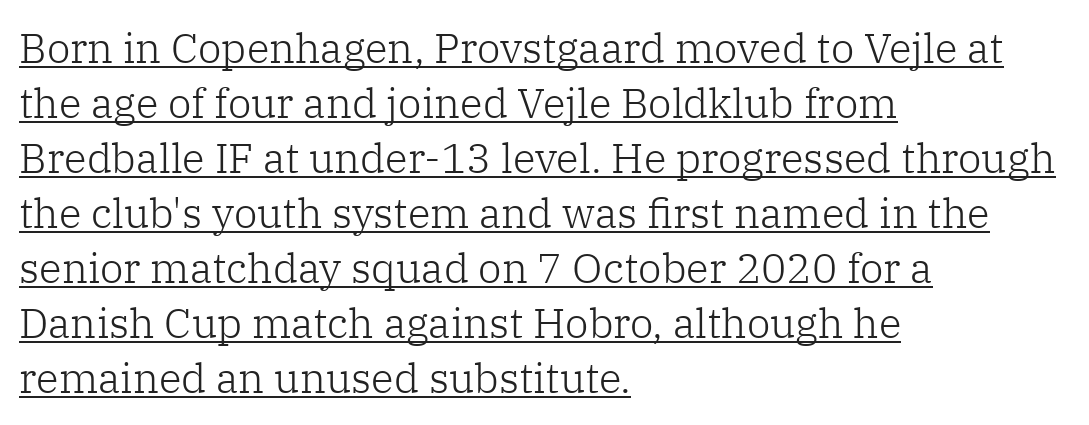
{"serif": "yes", "italic": "no", "bold": "no", "weight": "light", "width": "normal", "stroke_contrast": "low", "x_height": "medium", "monospaced": "no", "underline": "yes", "align": "left", "line_spacing": "normal", "line_spacing_ratio": 1.31, "letter_spacing": "normal", "letter_spacing_em": 0.0, "glyph_px": 42}
